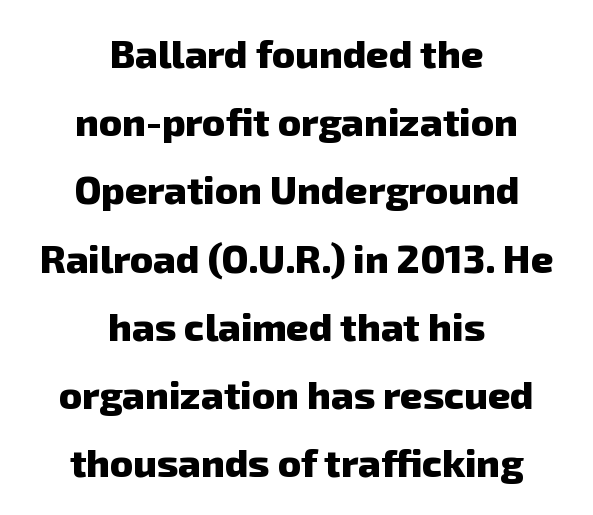
Reading down the block, each line starts at a different indent, mirrored at its end. Think of a printed novel: that variable character pitch is what you see here. Does extra space separate the letters? No, they use regular spacing. Bold? Absolutely — the strokes are thick and heavy.
